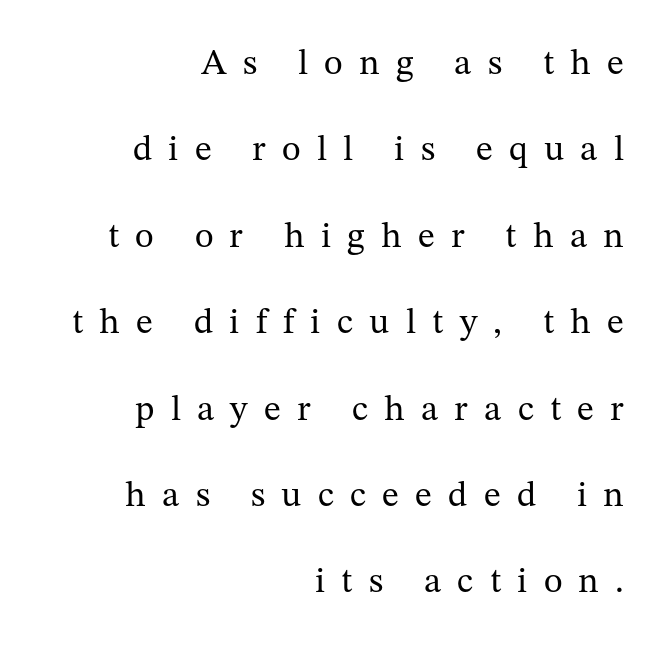
The axis of the letterforms is exactly vertical. The line texture is sparse and dotted thanks to wide tracking. The rendering anchors every line to the right-hand side. Examine the stroke ends and you'll spot serifs. These lines are rendered in a variable-pitch font.
